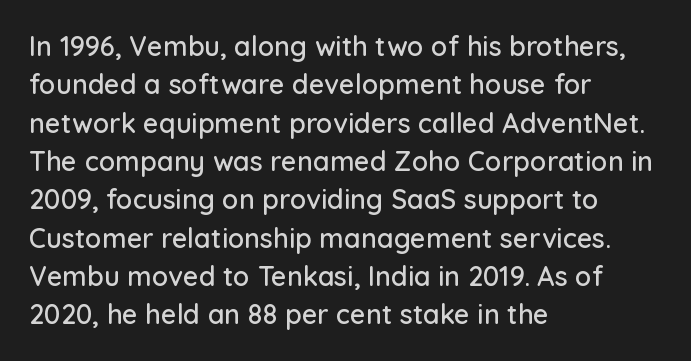
The image shows 27 px text type, upright; set left-aligned, normal line spacing (1.42x), normal letter spacing, not underlined.
